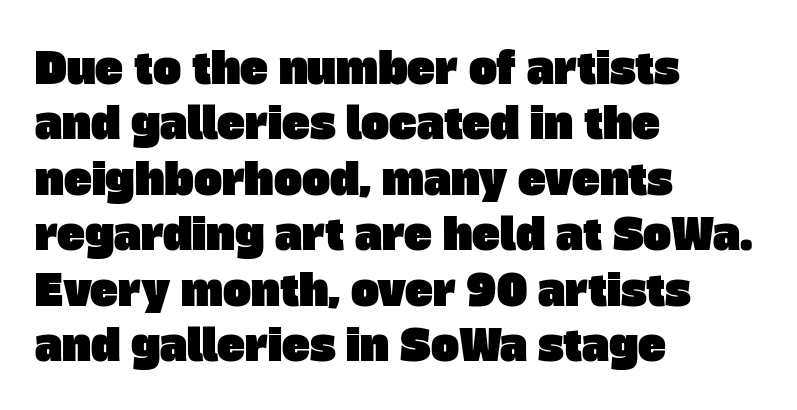
Q: Is the typeface a serif or a sans-serif typeface? A: Sans-serif.
Q: Is the text underlined? A: No.
Q: How is the paragraph aligned? A: Left-aligned.
Q: Is the spacing between letters normal or unusually wide? A: Normal.
Q: Is the spacing between lines tight, normal or loose? A: Normal.
Q: Width (condensed, normal, or wide)? A: Normal.
Q: Stroke contrast? A: Low.
Q: x-height? A: Large.
Q: Monospaced? A: No.
